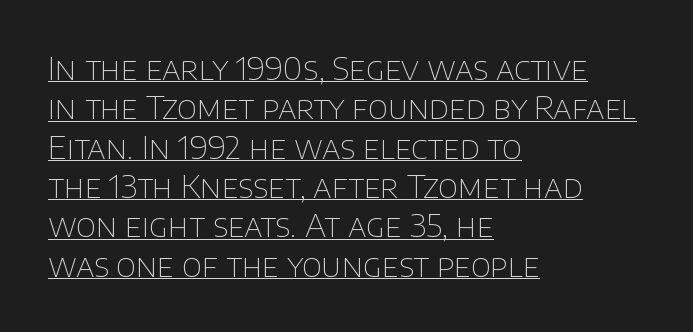
{"serif": "no", "italic": "no", "bold": "no", "weight": "thin", "width": "normal", "stroke_contrast": "low", "x_height": "large", "monospaced": "no", "underline": "yes", "align": "left", "line_spacing": "normal", "line_spacing_ratio": 1.27, "letter_spacing": "normal", "letter_spacing_em": 0.0, "glyph_px": 31}
